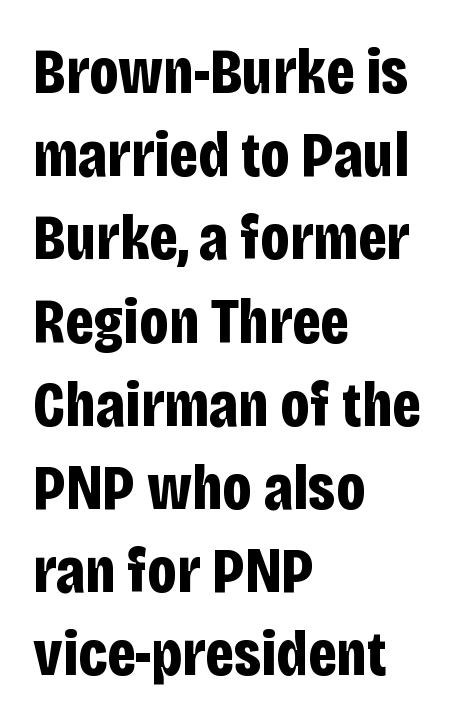
Q: Is the text bold? A: Yes.
Q: Is the text italic (slanted)? A: No, it is upright.
Q: Is the typeface a serif or a sans-serif typeface? A: Sans-serif.
Q: Is the text underlined? A: No.
Q: How is the paragraph aligned? A: Left-aligned.
Q: Is the spacing between letters normal or unusually wide? A: Normal.
Q: Is the spacing between lines tight, normal or loose? A: Normal.
Q: Width (condensed, normal, or wide)? A: Condensed.
Q: Stroke contrast? A: Low.
Q: x-height? A: Large.
Q: Monospaced? A: No.
